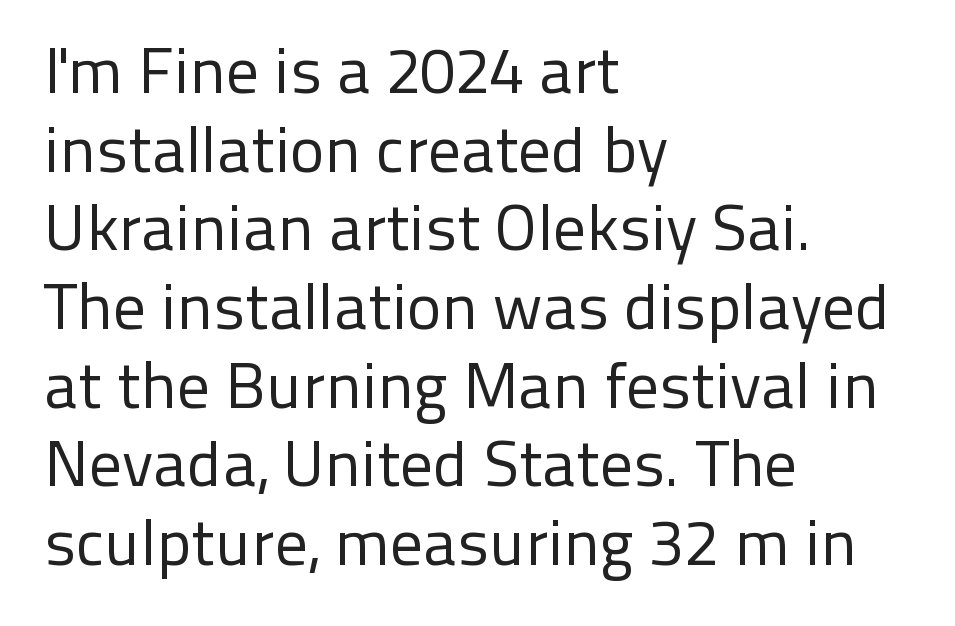
Q: Is the text bold? A: No.
Q: Is the text italic (slanted)? A: No, it is upright.
Q: Is the typeface a serif or a sans-serif typeface? A: Sans-serif.
Q: Is the text underlined? A: No.
Q: How is the paragraph aligned? A: Left-aligned.
Q: Is the spacing between letters normal or unusually wide? A: Normal.
Q: Width (condensed, normal, or wide)? A: Normal.
Q: Stroke contrast? A: Low.
Q: x-height? A: Medium.
Q: Monospaced? A: No.
